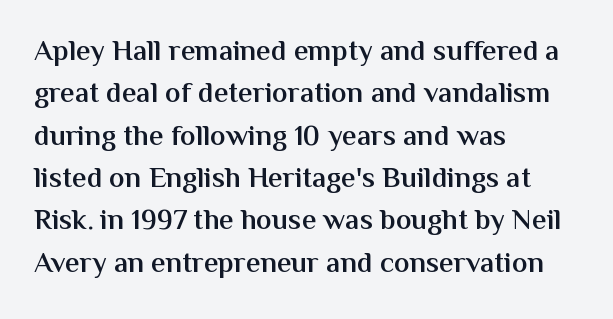
The image shows 29 px semibold sans-serif type, upright; set left-aligned, normal line spacing (1.46x), normal letter spacing, not underlined; medium stroke contrast and a medium x-height.
